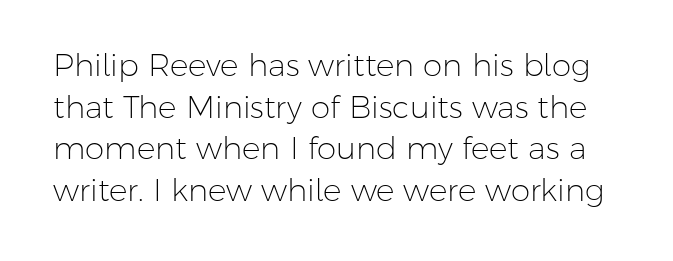
The image shows 31 px light sans-serif type, upright; set normal line spacing (1.34x), normal letter spacing, not underlined; low stroke contrast and a medium x-height.
